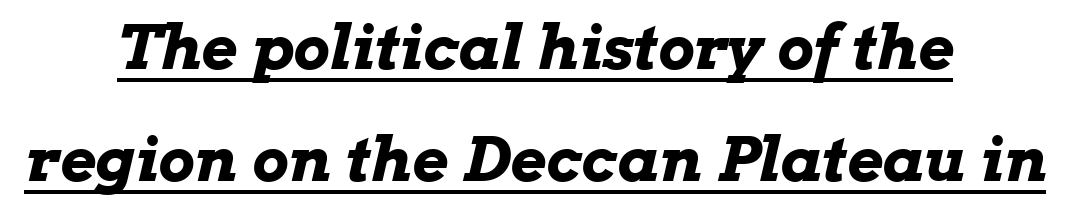
{"italic": "yes", "lean": "right", "slant_degrees": 13, "bold": "yes", "weight": "bold", "width": "wide", "stroke_contrast": "low", "x_height": "medium", "monospaced": "no", "underline": "yes", "align": "center", "line_spacing_ratio": 1.81, "letter_spacing": "normal", "letter_spacing_em": 0.0, "glyph_px": 62}
